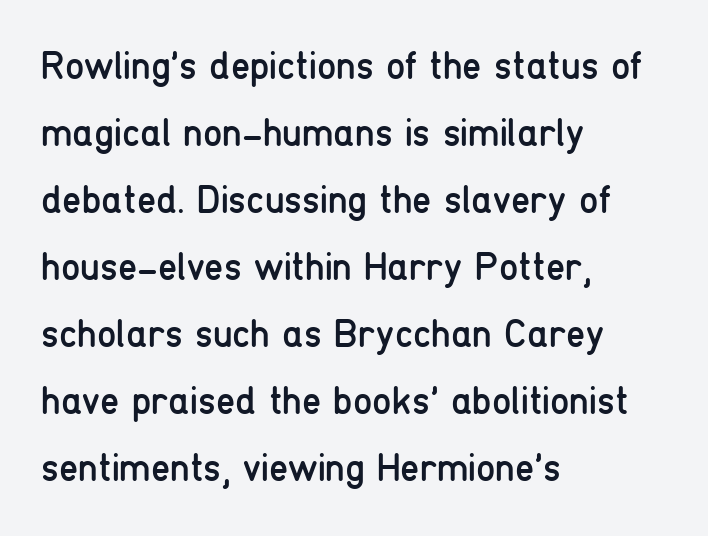
I'd call this a sans setting — the letters go barefoot. The rendering keeps characters at their native spacing. The letters look calm and open, with moderate or lighter stems. Is this a fixed-width face? No — the glyphs have proportional, varying widths. The font's upright variant was chosen for this text.
